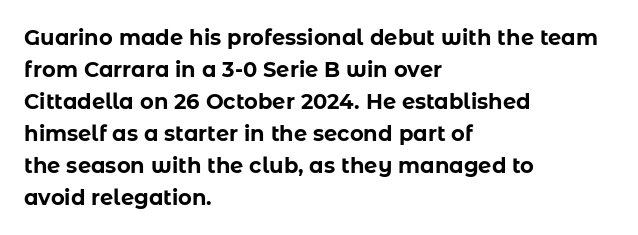
The image shows 21 px bold type, upright; set left-aligned, normal line spacing (1.52x), normal letter spacing, not underlined.
